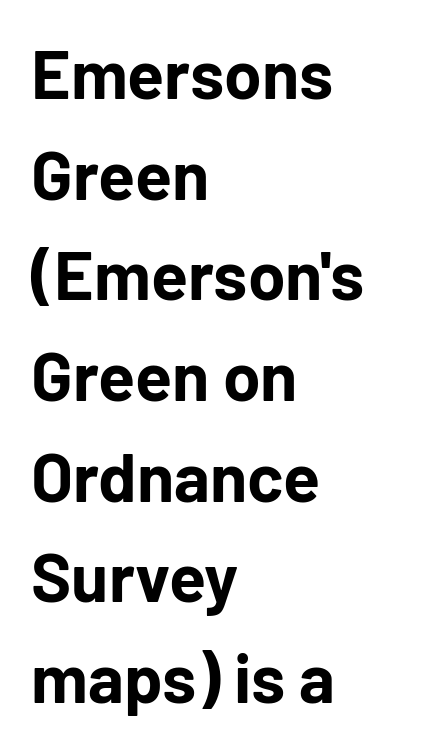
What's the leading like? Ordinary, nothing unusual. What kind of face is this? One without serifs — a sans. Character widths vary here, with narrow letters taking less room than wide ones. A roman cut, with each character standing at attention.
